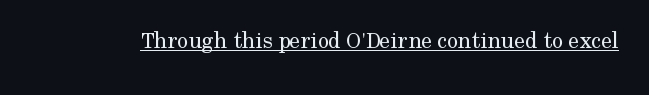
Q: Is the text bold? A: No.
Q: Is the text italic (slanted)? A: No, it is upright.
Q: Is the text underlined? A: Yes.
Q: Is the spacing between letters normal or unusually wide? A: Normal.
